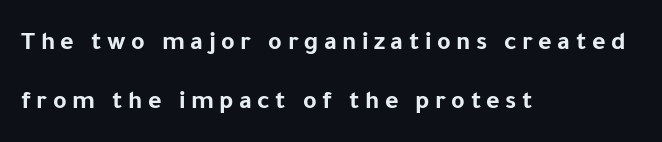
Italic: no, the glyphs are upright roman. The passage shown is emphatically bold. A typesetter would call this heavily tracked-out type. This block would shrink considerably if given ordinary leading; it's expanded now.
